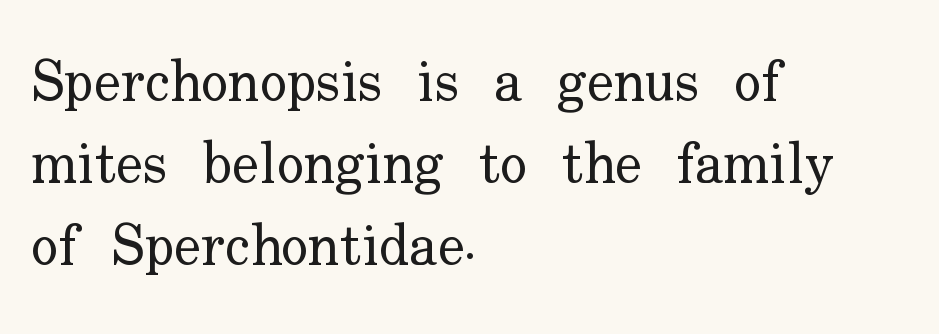
Evenly set lines give the paragraph a standard silhouette. The text was rendered using a seriffed face with decorative stroke endings. These lines are rendered in a variable-pitch font. The passage is arranged the way most books set body copy — flush left. A typesetter would mark this as roman, not italic.
